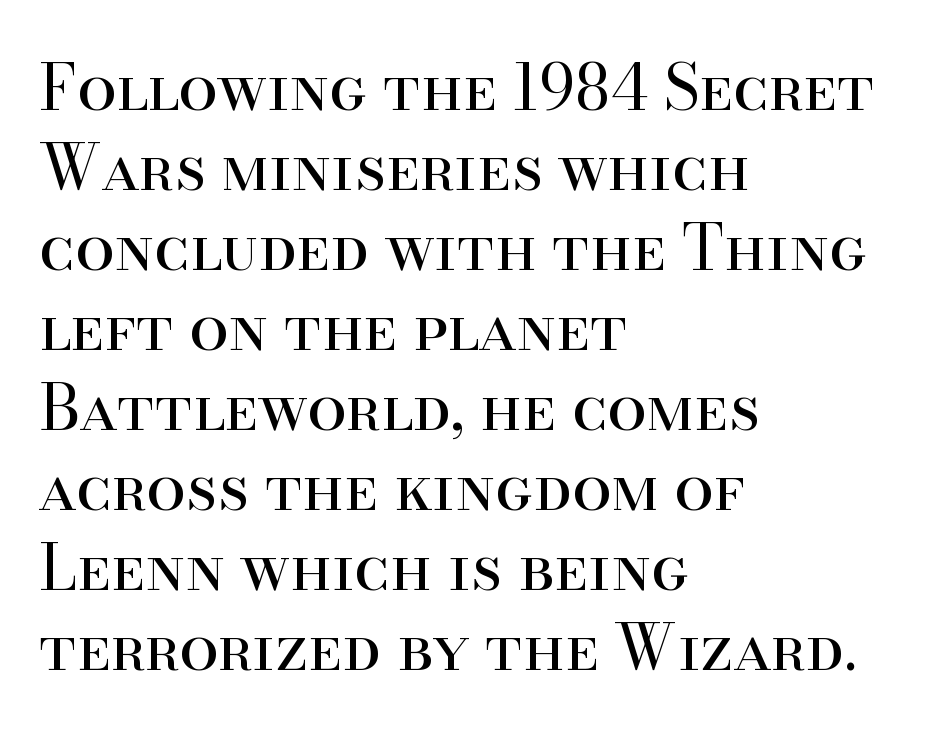
The image shows 63 px regular-weight serif type, upright; set left-aligned, normal line spacing (1.27x), normal letter spacing, not underlined; high stroke contrast and a small x-height.
